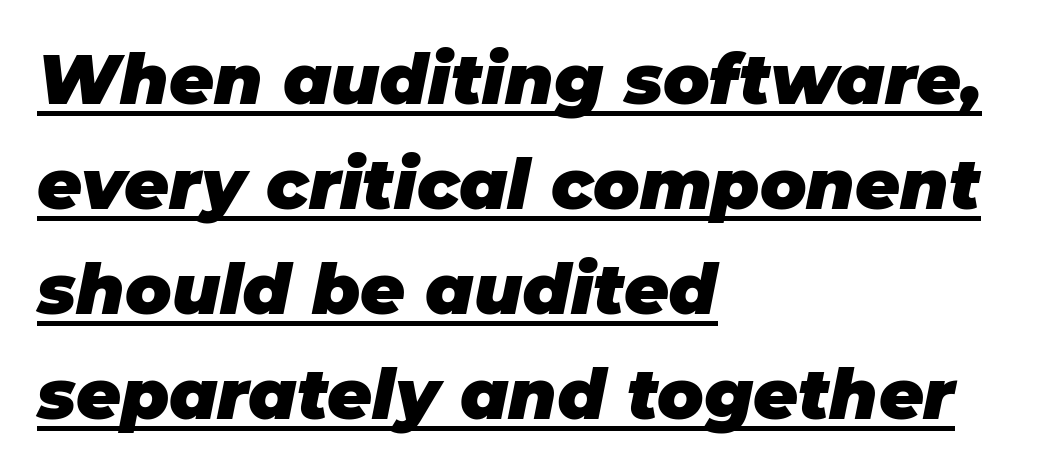
{"italic": "yes", "lean": "right", "slant_degrees": 11, "bold": "yes", "weight": "heavy", "width": "normal", "stroke_contrast": "low", "x_height": "large", "monospaced": "no", "underline": "yes", "align": "left", "line_spacing": "normal", "line_spacing_ratio": 1.52, "letter_spacing": "normal", "letter_spacing_em": 0.0, "glyph_px": 69}
